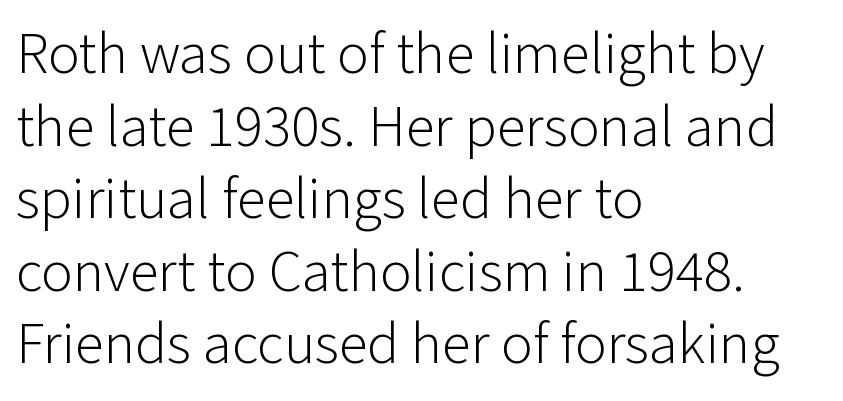
The area under the type is left untouched. Here the glyphs are tracked normally, forming tight word shapes. The rendering shows plain stroke endings on the letterforms — a sans-serif design. The compositor pushed each line to the left boundary. You could not count columns in this text — the font is proportionally spaced. Each stroke keeps to a modest, everyday thickness or less.
